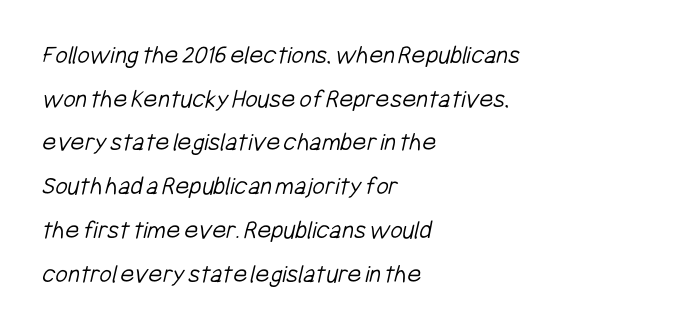
Regarding leading, the lines here are spaced in the standard way. The letterforms sit shoulder to shoulder at normal distance. The zone under the glyphs is completely vacant. The typesetter chose a ragged-right arrangement here. No heavy texture on the line: the type isn't bold.
